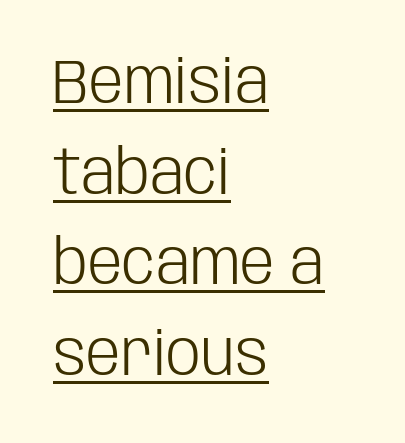
These lines are rendered in a variable-pitch font. The designer left line spacing at the default. The passage shown has conventional tracking throughout. Regarding serifs, this sample does without them. The sample's only ornament is a line tracing under the words.
